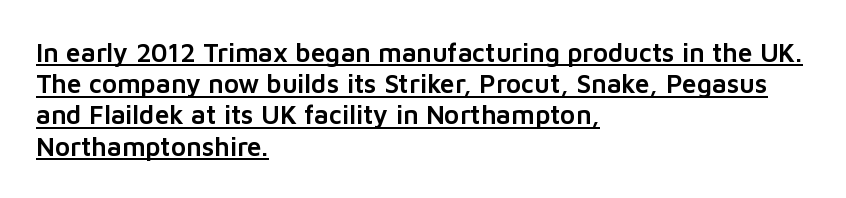
The image shows 26 px text type, upright; set left-aligned, line spacing 1.2x, normal letter spacing, underlined.
